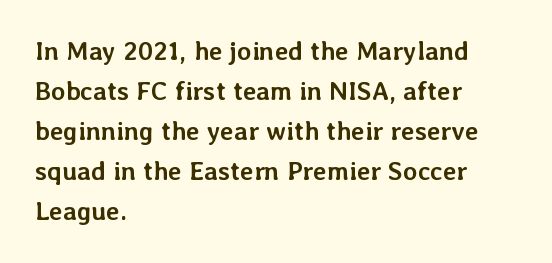
The image shows 26 px bold type, upright; set left-aligned, normal line spacing (1.54x), normal letter spacing, not underlined.
